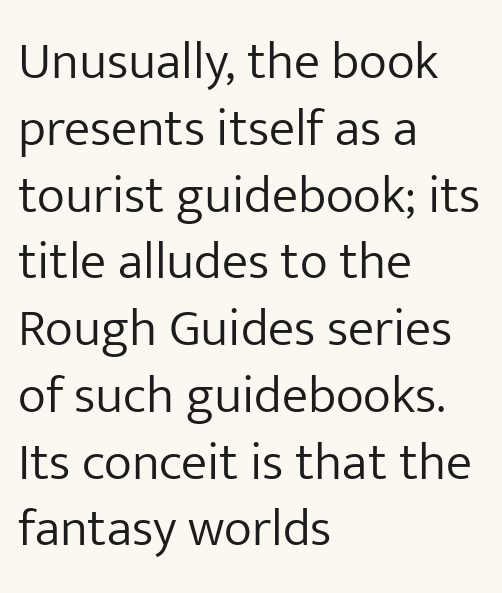
{"serif": "no", "italic": "no", "bold": "no", "weight": "light", "width": "normal", "stroke_contrast": "low", "x_height": "medium", "monospaced": "no", "underline": "no", "align": "left", "line_spacing": "normal", "line_spacing_ratio": 1.26, "letter_spacing": "normal", "letter_spacing_em": 0.0, "glyph_px": 53}
